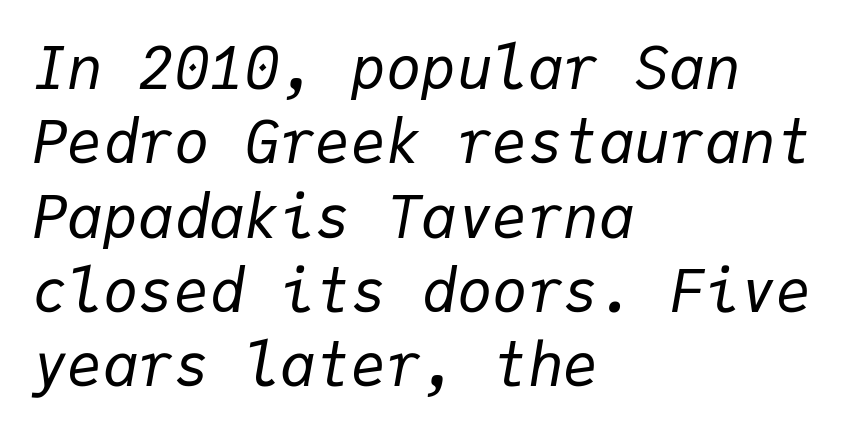
The rag falls on the right side of this text block. A typesetter would call this monospace, since all characters share one set width. The strip under each line holds only bare page. Compared with ordinary roman type, these characters are visibly tilted. Is this a heavy cut? Hardly; it is regular or lighter.
